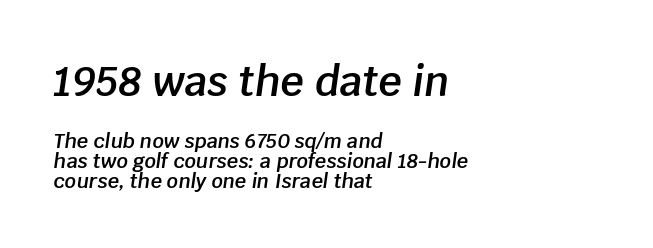
Q: Is the text bold? A: Semi-bold.
Q: Is the text italic (slanted)? A: Yes, it leans right by about 8 degrees.
Q: Is the text underlined? A: No.
Q: How is the paragraph aligned? A: Left-aligned.
Q: Is the spacing between letters normal or unusually wide? A: Normal.
Q: Is the spacing between lines tight, normal or loose? A: Tight.
Q: Which block of text is set in a larger size, the first (top) or the second (bottom)? A: The first (top) one.
Q: Width (condensed, normal, or wide)? A: Normal.
Q: Stroke contrast? A: Low.
Q: x-height? A: Large.
Q: Monospaced? A: No.
